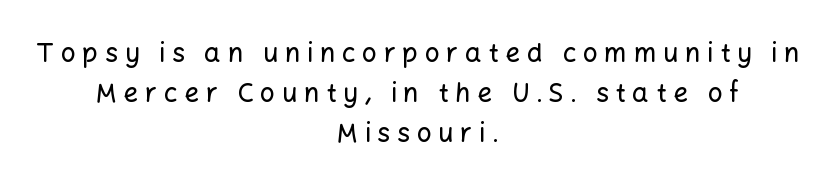
{"italic": "no", "underline": "no", "align": "center", "line_spacing": "normal", "line_spacing_ratio": 1.53, "letter_spacing": "wide", "letter_spacing_em": 0.26, "glyph_px": 26}
